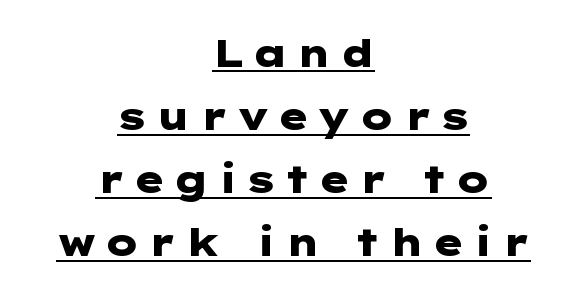
Q: Is the text bold? A: Yes.
Q: Is the text italic (slanted)? A: No, it is upright.
Q: Is the typeface a serif or a sans-serif typeface? A: Sans-serif.
Q: Is the text underlined? A: Yes.
Q: How is the paragraph aligned? A: Centered.
Q: Is the spacing between lines tight, normal or loose? A: Normal.
Q: Width (condensed, normal, or wide)? A: Wide.
Q: Stroke contrast? A: Low.
Q: x-height? A: Medium.
